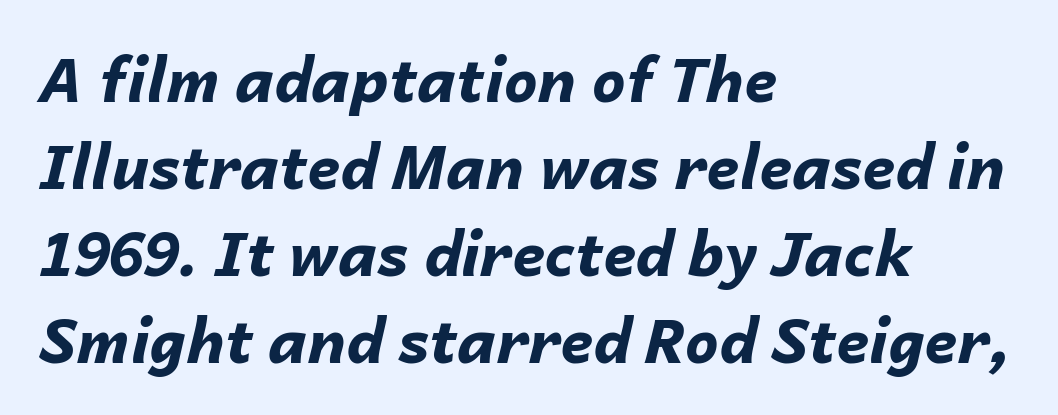
{"italic": "yes", "lean": "right", "slant_degrees": 14, "bold": "yes", "weight": "bold", "width": "normal", "stroke_contrast": "low", "x_height": "medium", "monospaced": "no", "underline": "no", "align": "left", "line_spacing": "normal", "line_spacing_ratio": 1.45, "letter_spacing": "normal", "letter_spacing_em": 0.0, "glyph_px": 60}
